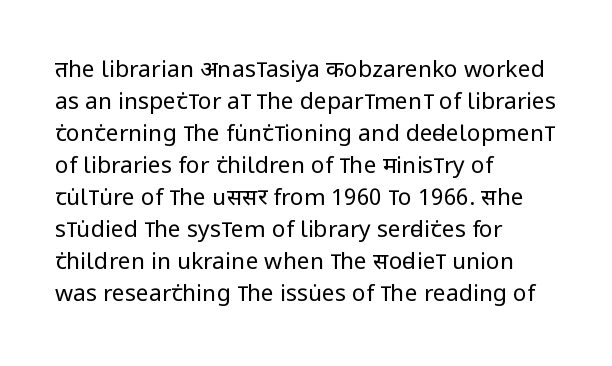
Caption: standard tracking, unaltered. Does the leading feel generous? No, just average. The lines are quadded left. Check the space under the baseline: it is left empty.
